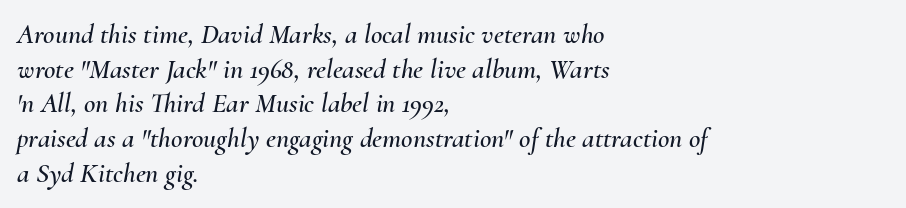
Check the space under the baseline: it is left empty. The rendering uses natural spacing where letterforms have individual widths. The typesetter chose a ragged-right arrangement here. Does extra space separate the letters? No, they use regular spacing.
